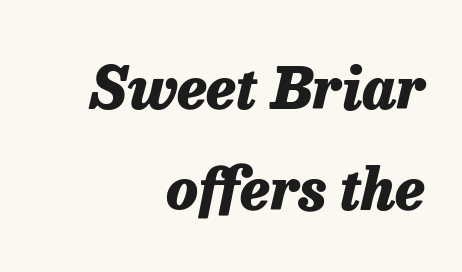
The image shows 58 px heavy type, italic (leaning right); set right-aligned, line spacing 1.75x, normal letter spacing, not underlined; low stroke contrast and a medium x-height.
